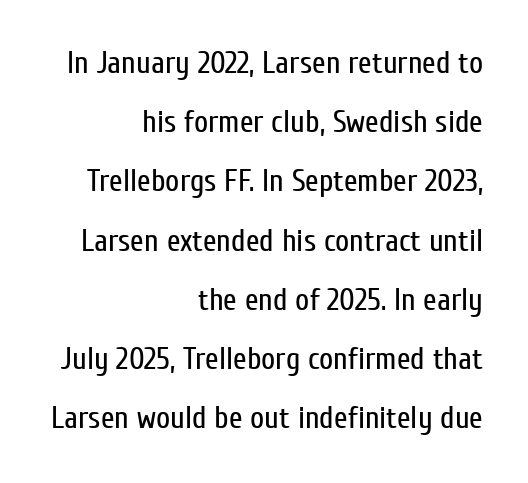
The image shows 31 px regular-weight, condensed sans-serif type, upright; set right-aligned, loose line spacing (1.91x), normal letter spacing, not underlined; low stroke contrast and a medium x-height.
